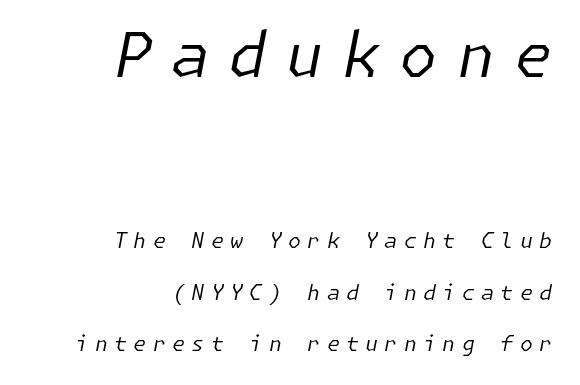
Q: Is the text bold? A: No.
Q: Is the text italic (slanted)? A: Yes, it leans right by about 11 degrees.
Q: Is the text underlined? A: No.
Q: How is the paragraph aligned? A: Right-aligned.
Q: Is the spacing between letters normal or unusually wide? A: Unusually wide.
Q: Is the spacing between lines tight, normal or loose? A: Loose.
Q: Which block of text is set in a larger size, the first (top) or the second (bottom)? A: The first (top) one.
Q: Width (condensed, normal, or wide)? A: Normal.
Q: Stroke contrast? A: Low.
Q: x-height? A: Medium.
